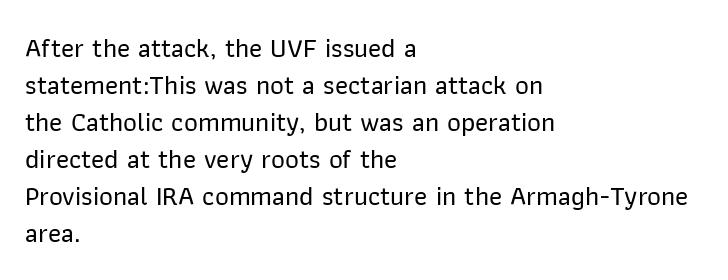
The image shows 27 px text type, upright; set left-aligned, normal line spacing (1.37x), normal letter spacing, not underlined.
